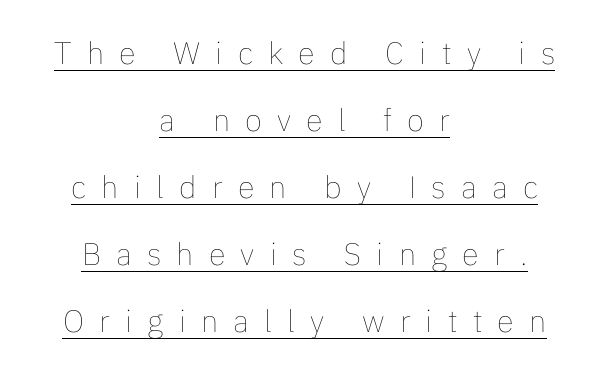
Q: Is the text bold? A: No.
Q: Is the text italic (slanted)? A: No, it is upright.
Q: Is the text underlined? A: Yes.
Q: How is the paragraph aligned? A: Centered.
Q: Is the spacing between letters normal or unusually wide? A: Unusually wide.
Q: Is the spacing between lines tight, normal or loose? A: Loose.
Q: Width (condensed, normal, or wide)? A: Normal.
Q: Stroke contrast? A: Low.
Q: x-height? A: Medium.
Q: Monospaced? A: No.
